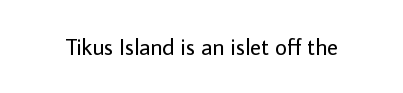
Q: Is the text bold? A: No.
Q: Is the text italic (slanted)? A: No, it is upright.
Q: Is the text underlined? A: No.
Q: Is the spacing between letters normal or unusually wide? A: Normal.
